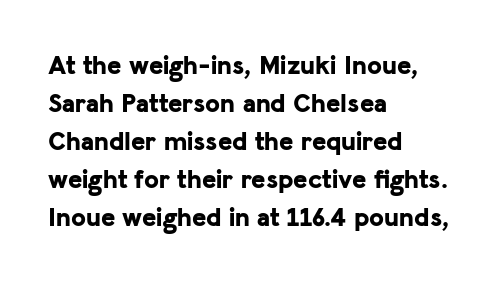
Q: Is the text bold? A: Yes.
Q: Is the text italic (slanted)? A: No, it is upright.
Q: Is the text underlined? A: No.
Q: How is the paragraph aligned? A: Left-aligned.
Q: Is the spacing between letters normal or unusually wide? A: Normal.
Q: Is the spacing between lines tight, normal or loose? A: Normal.
